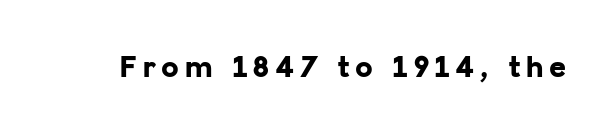
Bare-footed words on every line. Italic? Not at all — the glyphs are vertical. The rendering uses natural spacing where letterforms have individual widths. Is this a sans? Yes — the strokes have no serifs.
